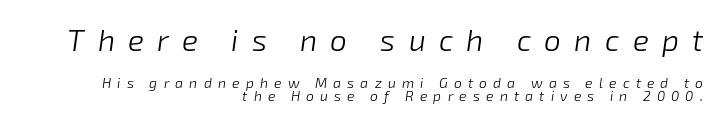
{"italic": "yes", "lean": "right", "slant_degrees": 8, "bold": "no", "weight": "light", "width": "normal", "stroke_contrast": "low", "x_height": "medium", "monospaced": "no", "underline": "no", "align": "right", "line_spacing": "tight", "line_spacing_ratio": 0.96, "letter_spacing": "wide", "letter_spacing_em": 0.44, "larger_block": "first", "size_ratio": 2.14, "glyph_px": 30}
